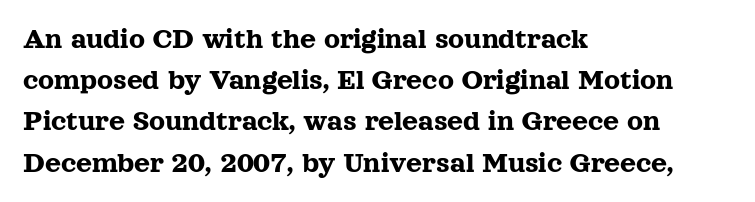
Q: Is the text italic (slanted)? A: No, it is upright.
Q: Is the typeface a serif or a sans-serif typeface? A: Serif.
Q: Is the text underlined? A: No.
Q: How is the paragraph aligned? A: Left-aligned.
Q: Is the spacing between letters normal or unusually wide? A: Normal.
Q: Is the spacing between lines tight, normal or loose? A: Normal.
Q: Width (condensed, normal, or wide)? A: Normal.
Q: x-height? A: Medium.
Q: Monospaced? A: No.
